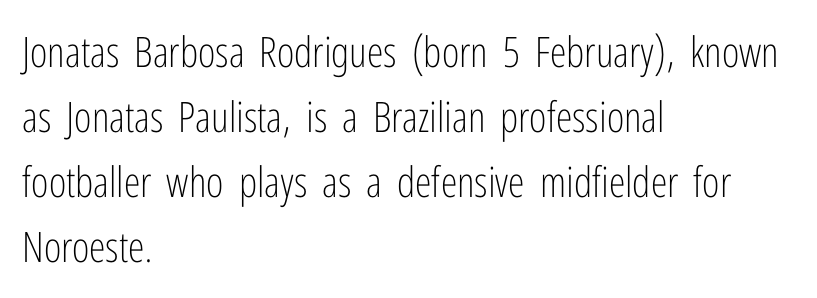
{"serif": "no", "italic": "no", "bold": "no", "weight": "light", "width": "condensed", "stroke_contrast": "low", "x_height": "medium", "monospaced": "no", "underline": "no", "align": "left", "line_spacing": "normal", "line_spacing_ratio": 1.55, "letter_spacing": "normal", "letter_spacing_em": 0.0, "glyph_px": 42}
